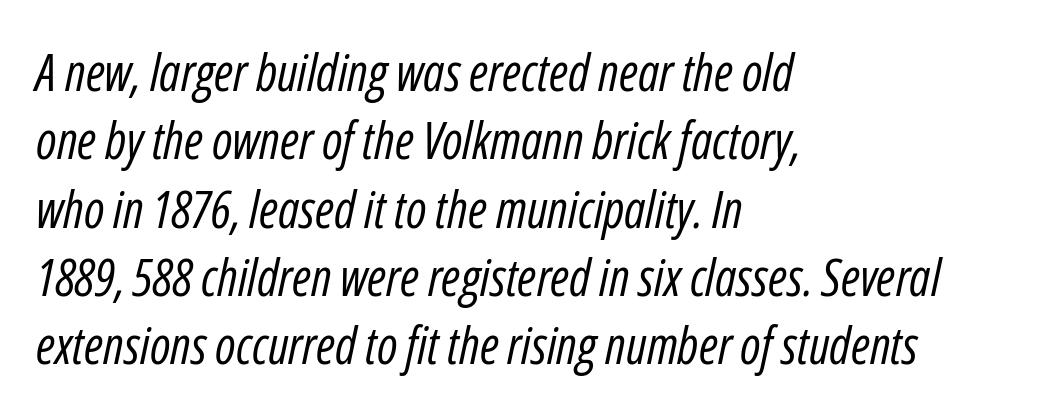
Q: Is the text bold? A: No.
Q: Is the text italic (slanted)? A: Yes, it leans right by about 12 degrees.
Q: Is the text underlined? A: No.
Q: How is the paragraph aligned? A: Left-aligned.
Q: Is the spacing between letters normal or unusually wide? A: Normal.
Q: Is the spacing between lines tight, normal or loose? A: Normal.
Q: Width (condensed, normal, or wide)? A: Condensed.
Q: Stroke contrast? A: Low.
Q: x-height? A: Medium.
Q: Monospaced? A: No.
